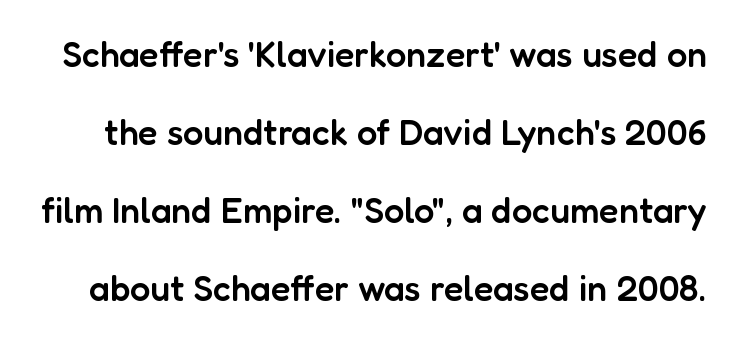
The image shows 36 px semibold sans-serif type, upright; set loose line spacing (2.17x), normal letter spacing, not underlined; low stroke contrast and a medium x-height.
